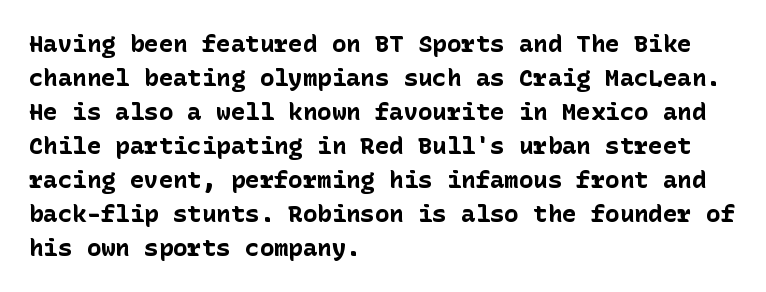
Q: Is the text bold? A: Yes.
Q: Is the text italic (slanted)? A: No, it is upright.
Q: Is the text underlined? A: No.
Q: How is the paragraph aligned? A: Left-aligned.
Q: Is the spacing between letters normal or unusually wide? A: Normal.
Q: Is the spacing between lines tight, normal or loose? A: Normal.
